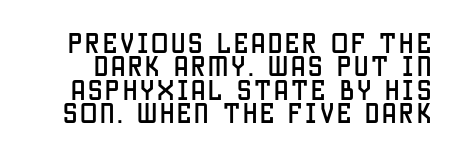
Q: Is the text italic (slanted)? A: No, it is upright.
Q: Is the text underlined? A: No.
Q: Is the spacing between lines tight, normal or loose? A: Tight.
